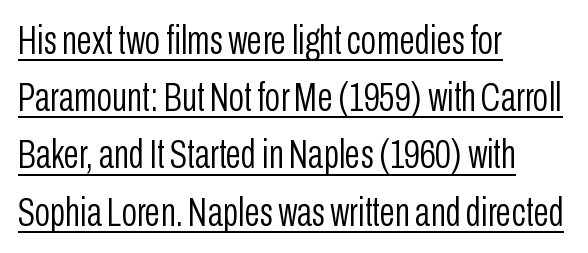
Q: Is the text bold? A: No.
Q: Is the text italic (slanted)? A: No, it is upright.
Q: Is the typeface a serif or a sans-serif typeface? A: Sans-serif.
Q: Is the text underlined? A: Yes.
Q: How is the paragraph aligned? A: Left-aligned.
Q: Is the spacing between letters normal or unusually wide? A: Normal.
Q: Is the spacing between lines tight, normal or loose? A: Normal.
Q: Width (condensed, normal, or wide)? A: Condensed.
Q: Stroke contrast? A: Low.
Q: x-height? A: Medium.
Q: Monospaced? A: No.
